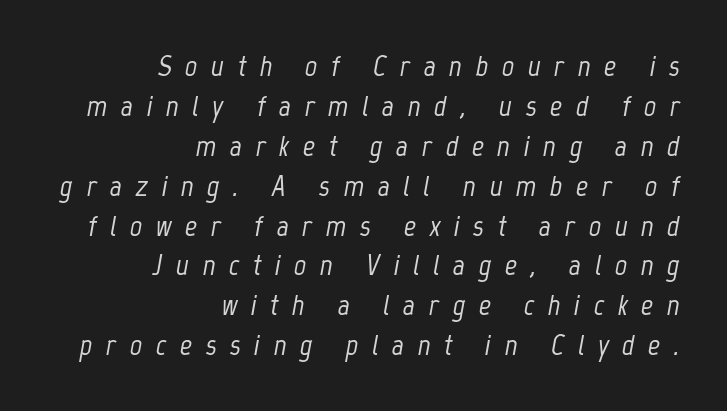
{"italic": "yes", "lean": "right", "slant_degrees": 12, "width": "condensed", "stroke_contrast": "low", "x_height": "medium", "monospaced": "no", "underline": "no", "align": "right", "line_spacing": "normal", "line_spacing_ratio": 1.33, "letter_spacing": "wide", "letter_spacing_em": 0.45, "glyph_px": 30}
